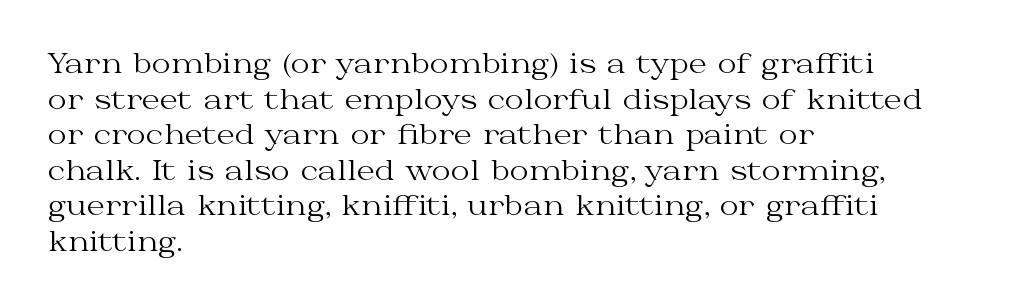
The line texture is even and compact thanks to regular tracking. Honestly, the row spacing looks completely unremarkable. Every row of glyphs begins at an identical x-position on the left. The letters stand straight up with perfectly vertical stems. Stroke thickness stays within the range of a standard reading face or lighter. Unmarked baselines from the first word to the last.
